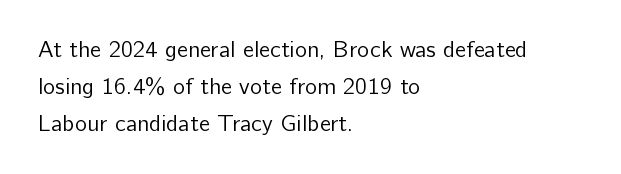
Q: Is the text bold? A: No.
Q: Is the text italic (slanted)? A: No, it is upright.
Q: Is the text underlined? A: No.
Q: How is the paragraph aligned? A: Left-aligned.
Q: Is the spacing between letters normal or unusually wide? A: Normal.
Q: Is the spacing between lines tight, normal or loose? A: Normal.
